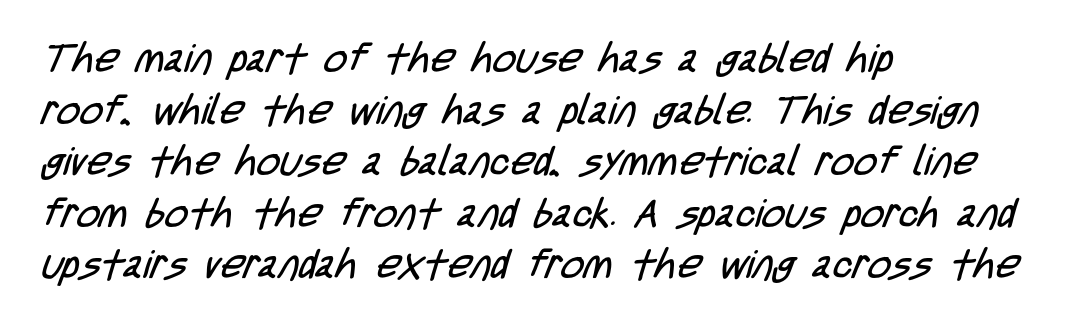
{"serif": "no", "bold": "no", "weight": "regular", "width": "condensed", "stroke_contrast": "low", "x_height": "large", "monospaced": "no", "underline": "no", "align": "left", "line_spacing": "normal", "line_spacing_ratio": 1.29, "letter_spacing": "normal", "letter_spacing_em": 0.0, "glyph_px": 40}
